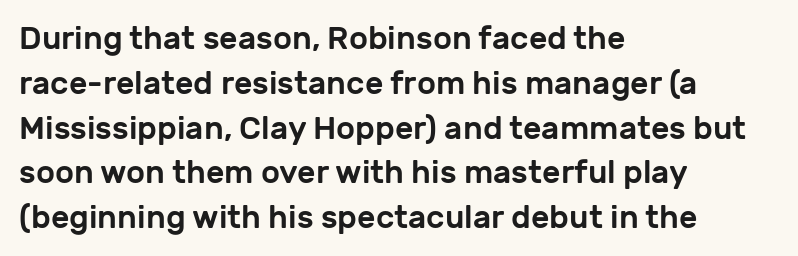
Q: Is the text italic (slanted)? A: No, it is upright.
Q: Is the typeface a serif or a sans-serif typeface? A: Sans-serif.
Q: Is the text underlined? A: No.
Q: How is the paragraph aligned? A: Left-aligned.
Q: Is the spacing between letters normal or unusually wide? A: Normal.
Q: Is the spacing between lines tight, normal or loose? A: Normal.
Q: Width (condensed, normal, or wide)? A: Normal.
Q: Stroke contrast? A: Low.
Q: x-height? A: Medium.
Q: Monospaced? A: No.
